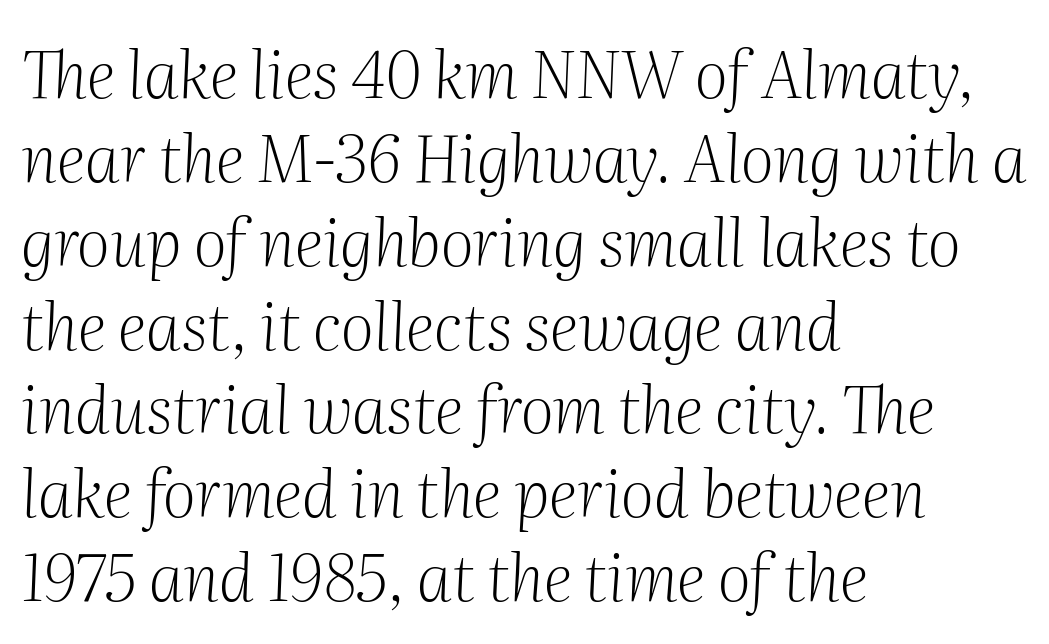
{"serif": "yes", "italic": "yes", "lean": "right", "slant_degrees": 2, "bold": "no", "weight": "light", "width": "normal", "stroke_contrast": "medium", "x_height": "medium", "monospaced": "no", "underline": "no", "align": "left", "line_spacing": "normal", "line_spacing_ratio": 1.29, "letter_spacing": "normal", "letter_spacing_em": 0.0, "glyph_px": 65}
